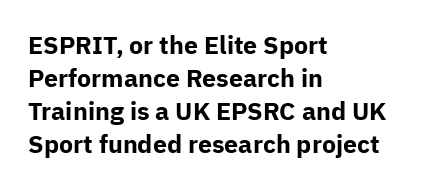
Q: Is the text bold? A: Yes.
Q: Is the text italic (slanted)? A: No, it is upright.
Q: Is the text underlined? A: No.
Q: How is the paragraph aligned? A: Left-aligned.
Q: Is the spacing between letters normal or unusually wide? A: Normal.
Q: Is the spacing between lines tight, normal or loose? A: Normal.
